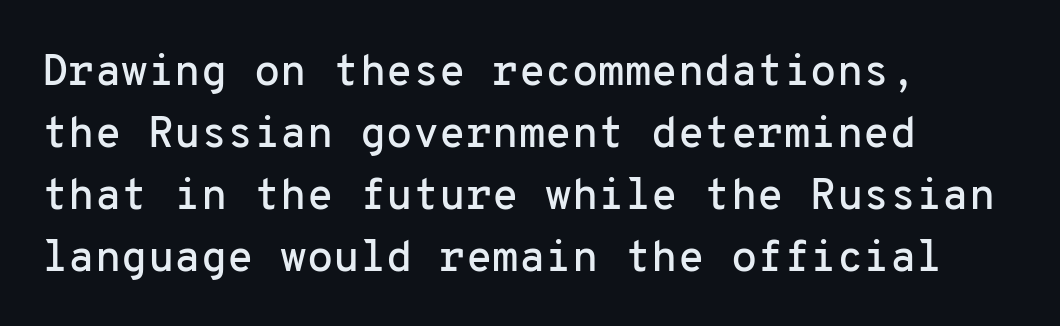
Q: Is the text italic (slanted)? A: No, it is upright.
Q: Is the typeface a serif or a sans-serif typeface? A: Sans-serif.
Q: Is the text underlined? A: No.
Q: How is the paragraph aligned? A: Left-aligned.
Q: Is the spacing between letters normal or unusually wide? A: Normal.
Q: Is the spacing between lines tight, normal or loose? A: Normal.
Q: Width (condensed, normal, or wide)? A: Normal.
Q: Stroke contrast? A: Low.
Q: x-height? A: Medium.
Q: Monospaced? A: Yes.
